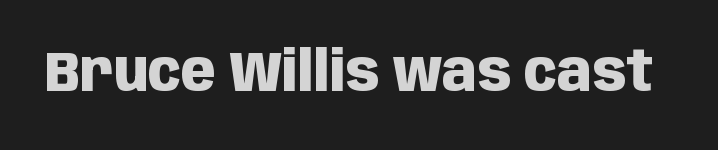
Q: Is the text bold? A: Yes.
Q: Is the text italic (slanted)? A: No, it is upright.
Q: Is the typeface a serif or a sans-serif typeface? A: Sans-serif.
Q: Is the text underlined? A: No.
Q: Is the spacing between letters normal or unusually wide? A: Normal.
Q: Width (condensed, normal, or wide)? A: Condensed.
Q: Stroke contrast? A: Low.
Q: x-height? A: Large.
Q: Monospaced? A: No.
